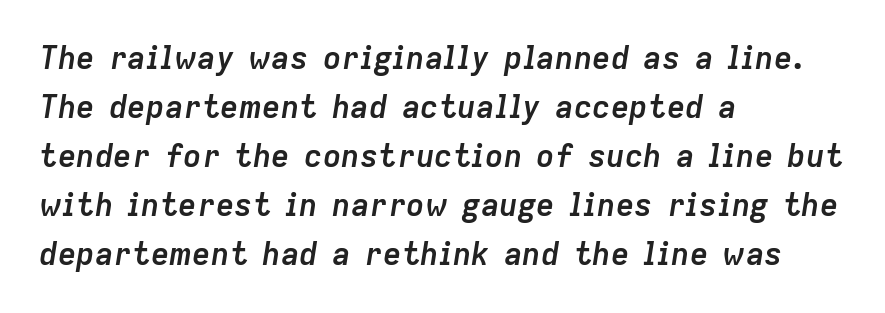
The image shows 31 px semibold type, italic (leaning right); set left-aligned, normal line spacing (1.58x), normal letter spacing, not underlined; low stroke contrast and a medium x-height.
